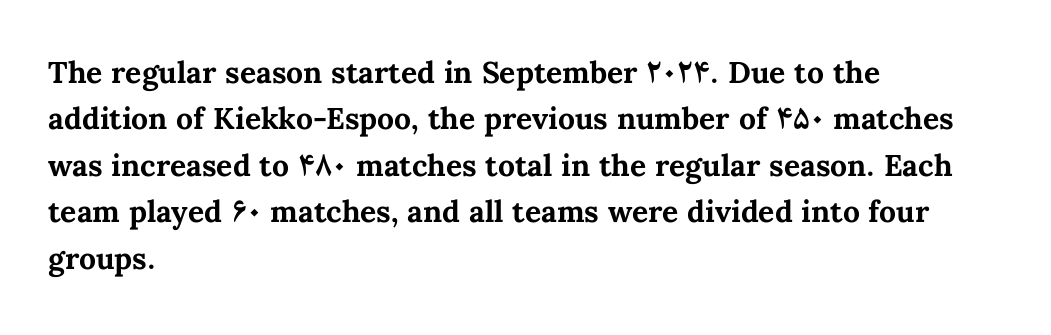
Q: Is the text bold? A: Yes.
Q: Is the text italic (slanted)? A: No, it is upright.
Q: Is the text underlined? A: No.
Q: How is the paragraph aligned? A: Left-aligned.
Q: Is the spacing between letters normal or unusually wide? A: Normal.
Q: Is the spacing between lines tight, normal or loose? A: Normal.
Q: Width (condensed, normal, or wide)? A: Normal.
Q: Stroke contrast? A: Medium.
Q: x-height? A: Medium.
Q: Monospaced? A: No.
